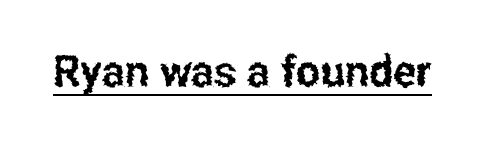
Compared with typical body copy, the letter spacing here is the same. The letters carry no serifs — their stems end cleanly without finishing strokes. Note the varied advance widths — an 'i' is clearly narrower than an 'm'. The rendered words wear a rule along their underside.
